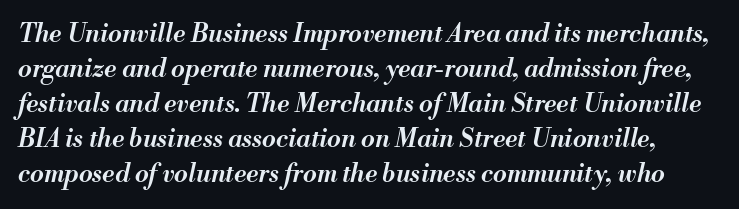
Notice the strokes are somewhat thickened but not fully heavy: this is a semibold. Does the leading feel generous? No, just average. The rendering applies a slant to the glyphs. There is no visible air inserted between adjacent glyphs. The gap between lines stays unmarked.
